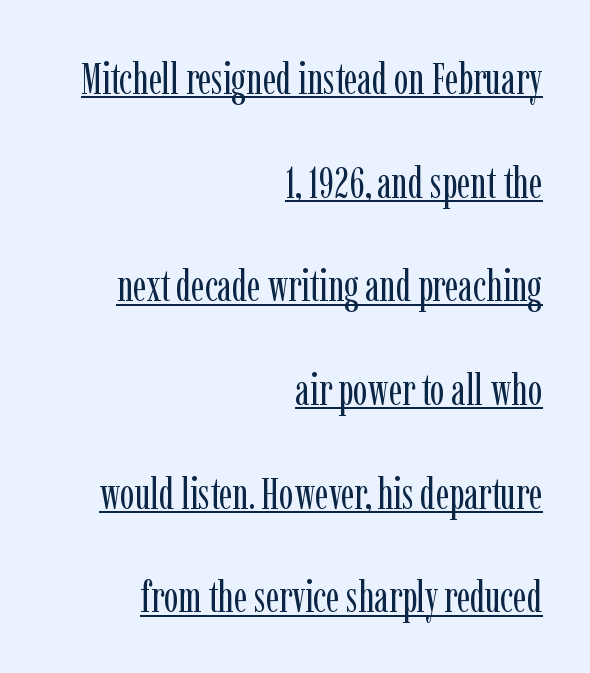
The sample's only ornament is a line tracing under the words. The typesetter chose a ragged-left arrangement here. Each word holds together tightly as a unit, with standard inter-letter gaps. One glance says open: line gaps are wider than usual. The letters stand straight up with perfectly vertical stems. Varying glyph widths throughout — classic text-font behaviour.
